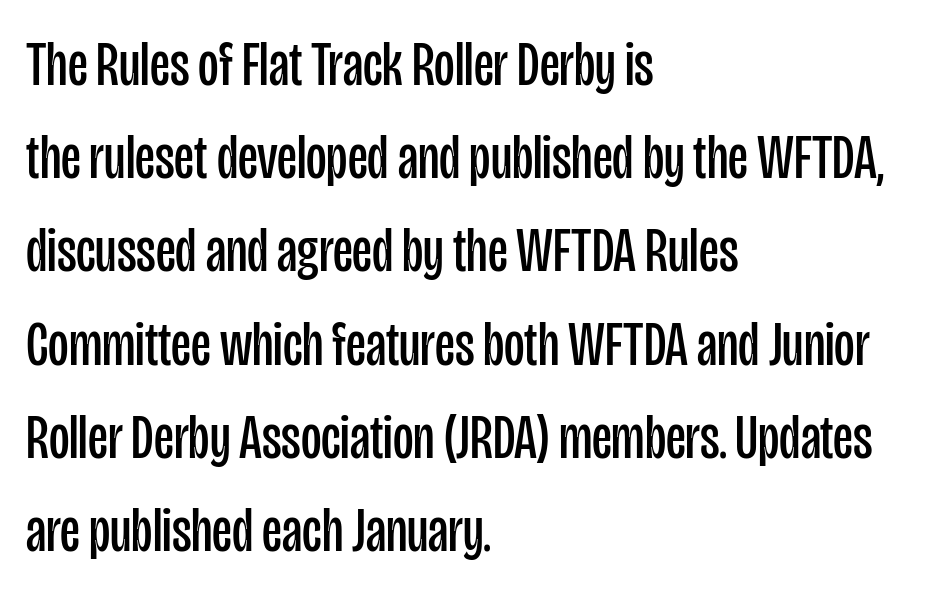
The image shows 63 px regular-weight, condensed sans-serif type, upright; set left-aligned, normal line spacing (1.48x), normal letter spacing, not underlined; low stroke contrast and a large x-height.
